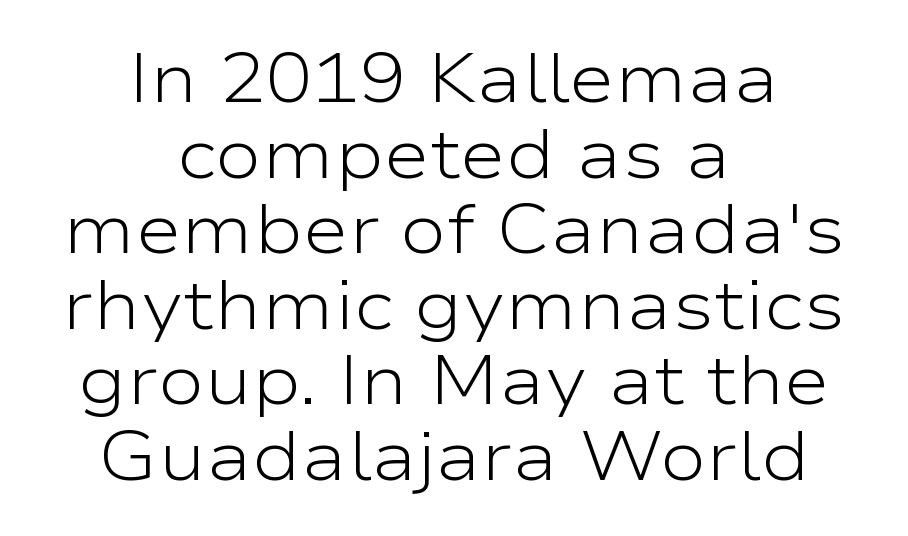
Q: Is the text bold? A: No.
Q: Is the text italic (slanted)? A: No, it is upright.
Q: Is the typeface a serif or a sans-serif typeface? A: Sans-serif.
Q: Is the text underlined? A: No.
Q: How is the paragraph aligned? A: Centered.
Q: Is the spacing between letters normal or unusually wide? A: Normal.
Q: Is the spacing between lines tight, normal or loose? A: Tight.
Q: Width (condensed, normal, or wide)? A: Wide.
Q: Stroke contrast? A: Low.
Q: x-height? A: Medium.
Q: Monospaced? A: No.
